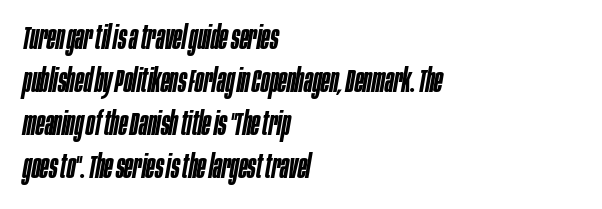
No extra tracking has been applied to these lines. You could not count columns in this text — the font is proportionally spaced. Each line starts at the same left margin while the right side varies. Check the space under the baseline: it is left empty. Summary of vertical rhythm: regular, with standard interline spacing. Emphasis-style slanted type is in use.
